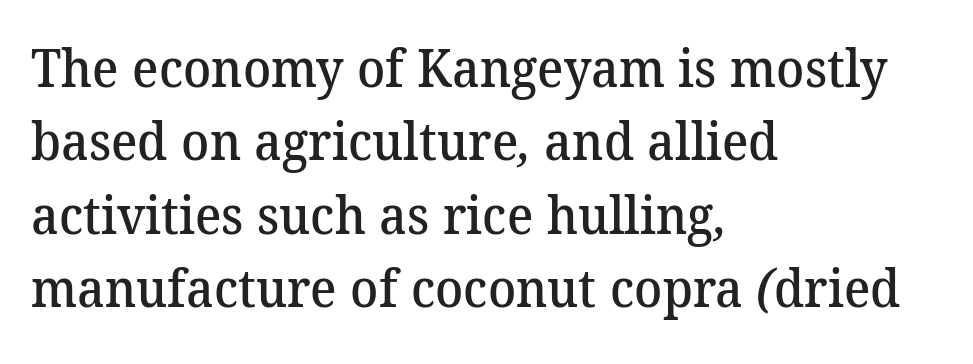
{"serif": "yes", "bold": "semi", "weight": "semibold", "width": "normal", "stroke_contrast": "medium", "x_height": "medium", "monospaced": "no", "underline": "no", "align": "left", "line_spacing": "normal", "line_spacing_ratio": 1.41, "letter_spacing": "normal", "letter_spacing_em": 0.0, "glyph_px": 52}
